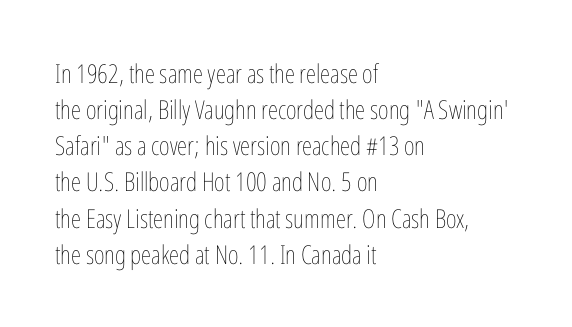
Q: Is the text bold? A: No.
Q: Is the text italic (slanted)? A: No, it is upright.
Q: Is the text underlined? A: No.
Q: How is the paragraph aligned? A: Left-aligned.
Q: Is the spacing between letters normal or unusually wide? A: Normal.
Q: Is the spacing between lines tight, normal or loose? A: Normal.
